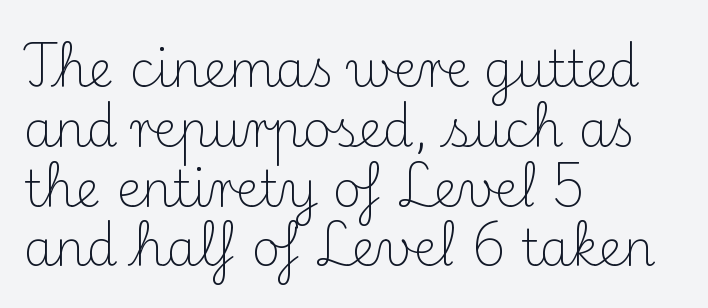
The image shows 49 px light serif type, upright; set left-aligned, line spacing 1.22x, normal letter spacing, not underlined; medium stroke contrast and a small x-height.
